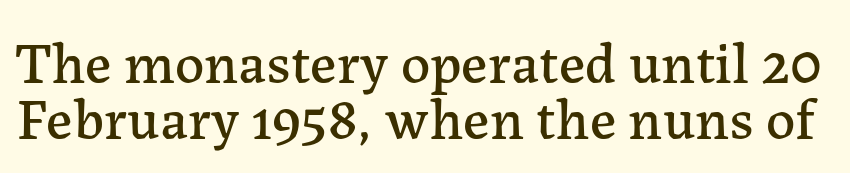
Q: Is the text italic (slanted)? A: No, it is upright.
Q: Is the typeface a serif or a sans-serif typeface? A: Serif.
Q: Is the text underlined? A: No.
Q: Is the spacing between letters normal or unusually wide? A: Normal.
Q: Is the spacing between lines tight, normal or loose? A: Tight.
Q: Width (condensed, normal, or wide)? A: Normal.
Q: Stroke contrast? A: Low.
Q: x-height? A: Medium.
Q: Monospaced? A: No.
